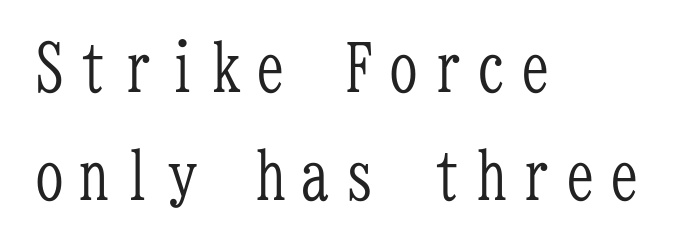
The image shows 66 px light, condensed serif type, upright, monospaced; set left-aligned, normal line spacing (1.64x), not underlined; low stroke contrast and a medium x-height.
